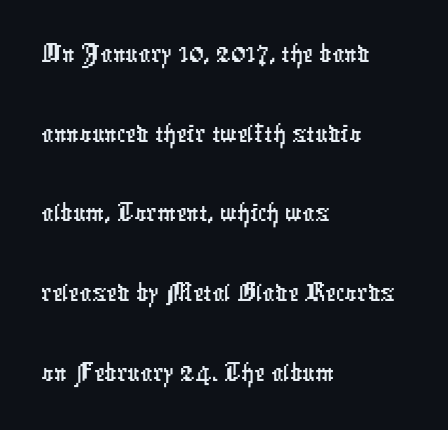
Q: Is the typeface a serif or a sans-serif typeface? A: Sans-serif.
Q: Is the text underlined? A: No.
Q: How is the paragraph aligned? A: Left-aligned.
Q: Is the spacing between letters normal or unusually wide? A: Normal.
Q: Is the spacing between lines tight, normal or loose? A: Normal.
Q: Width (condensed, normal, or wide)? A: Condensed.
Q: Stroke contrast? A: Low.
Q: x-height? A: Medium.
Q: Monospaced? A: No.
